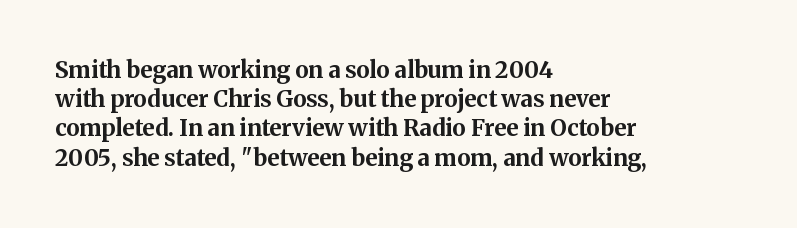
Is the block centered? No — it sits flush against the left margin. Strong, thick strokes mark this as bold type. Plain, unruled lines of type. Nothing unusual about the tracking: characters are spaced as the font intends. When letters stand straight like this, we call the style roman or upright. One glance says typical: line gaps are just what's usual.
